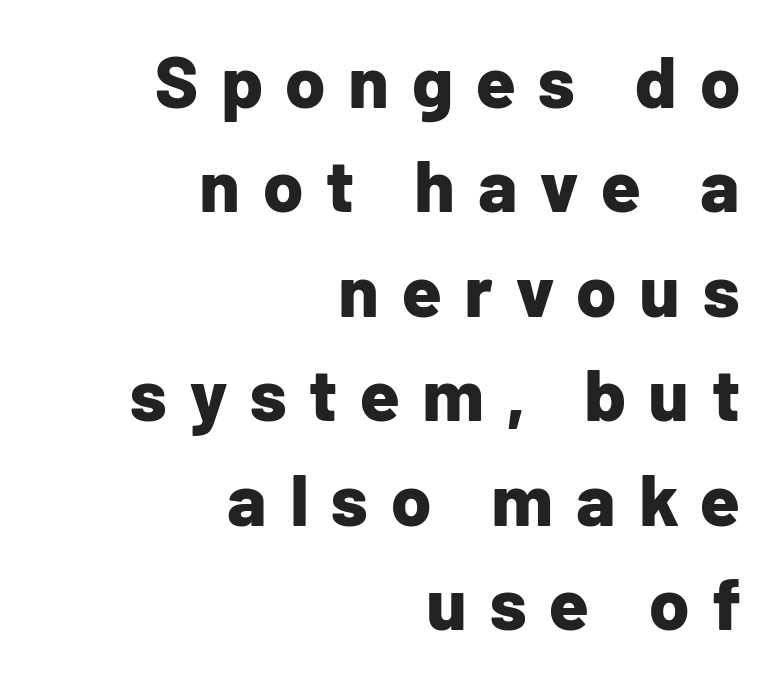
Underlining? Definitely not there. The rendering uses natural spacing where letterforms have individual widths. Horizontal alignment here is rightward, an uncommon choice for prose. Heavy-handed strokes throughout: this text is bold. Vertical spacing — default. Notice how the stems are strictly vertical — no italics here.
